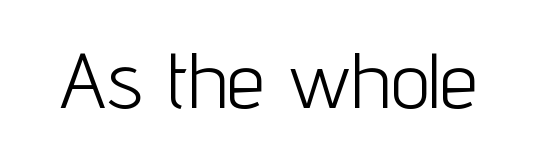
Q: Is the text bold? A: No.
Q: Is the text italic (slanted)? A: No, it is upright.
Q: Is the typeface a serif or a sans-serif typeface? A: Sans-serif.
Q: Is the text underlined? A: No.
Q: Is the spacing between letters normal or unusually wide? A: Normal.
Q: Width (condensed, normal, or wide)? A: Condensed.
Q: Stroke contrast? A: Low.
Q: x-height? A: Medium.
Q: Monospaced? A: No.
